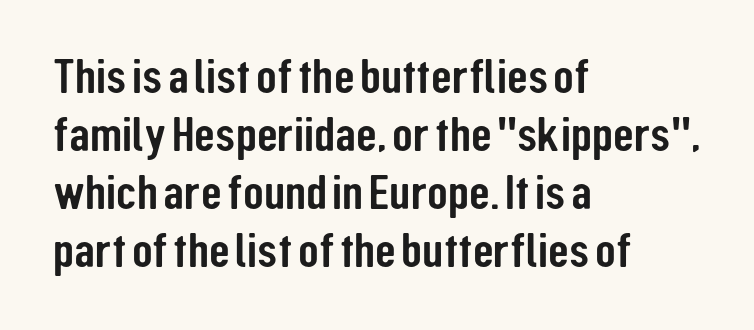
{"serif": "no", "italic": "no", "width": "condensed", "stroke_contrast": "low", "x_height": "medium", "monospaced": "no", "underline": "no", "align": "left", "line_spacing_ratio": 1.21, "letter_spacing": "normal", "letter_spacing_em": 0.0, "glyph_px": 48}
